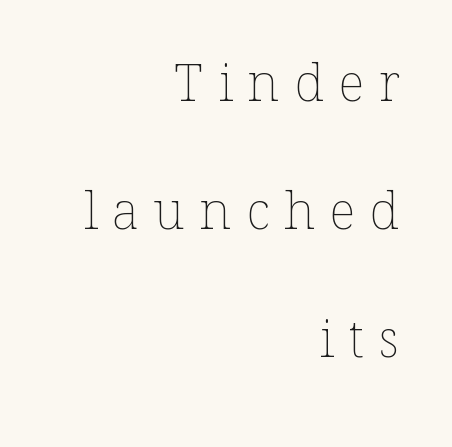
{"italic": "no", "bold": "no", "weight": "thin", "width": "normal", "stroke_contrast": "low", "x_height": "medium", "monospaced": "no", "underline": "no", "align": "right", "line_spacing": "loose", "line_spacing_ratio": 2.46, "letter_spacing": "wide", "letter_spacing_em": 0.28, "glyph_px": 52}
